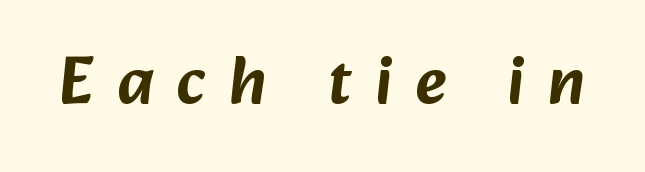
{"serif": "no", "width": "normal", "stroke_contrast": "low", "x_height": "medium", "monospaced": "no", "underline": "no", "letter_spacing": "wide", "letter_spacing_em": 0.35, "glyph_px": 67}
